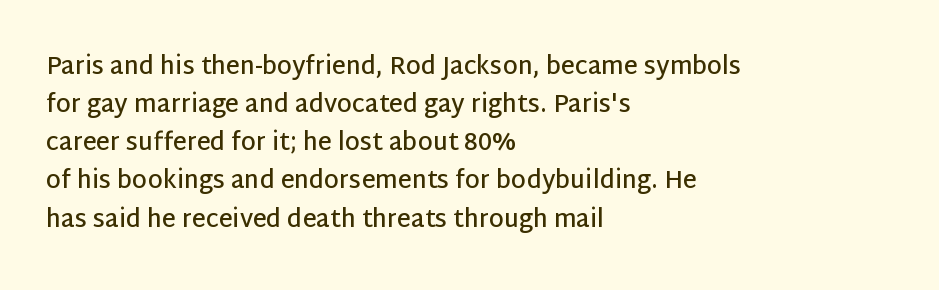
Q: Is the text bold? A: Semi-bold.
Q: Is the text italic (slanted)? A: No, it is upright.
Q: Is the text underlined? A: No.
Q: How is the paragraph aligned? A: Left-aligned.
Q: Is the spacing between letters normal or unusually wide? A: Normal.
Q: Is the spacing between lines tight, normal or loose? A: Normal.
